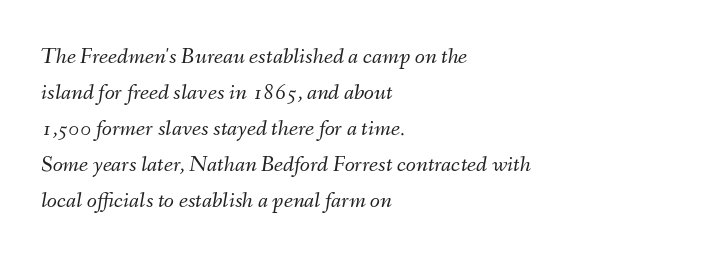
Q: Is the text bold? A: No.
Q: Is the text italic (slanted)? A: Yes, it leans right by about 9 degrees.
Q: Is the text underlined? A: No.
Q: How is the paragraph aligned? A: Left-aligned.
Q: Is the spacing between letters normal or unusually wide? A: Normal.
Q: Is the spacing between lines tight, normal or loose? A: Normal.
